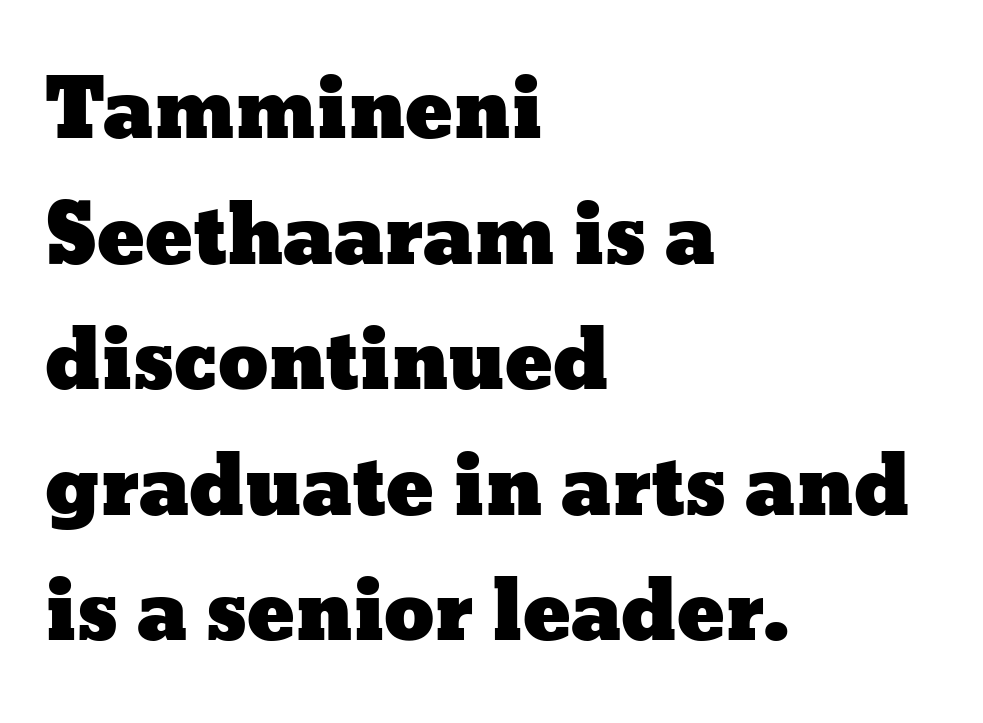
Q: Is the text italic (slanted)? A: No, it is upright.
Q: Is the text underlined? A: No.
Q: How is the paragraph aligned? A: Left-aligned.
Q: Is the spacing between letters normal or unusually wide? A: Normal.
Q: Is the spacing between lines tight, normal or loose? A: Normal.
Q: Width (condensed, normal, or wide)? A: Wide.
Q: Stroke contrast? A: Low.
Q: x-height? A: Medium.
Q: Monospaced? A: No.
